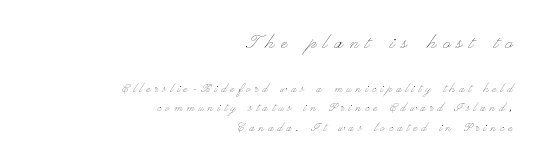
The image shows 23 px text type; set right-aligned, normal line spacing (1.38x), unusually wide letter spacing (+0.31 em), not underlined; the first (top) block is 1.64x larger.
